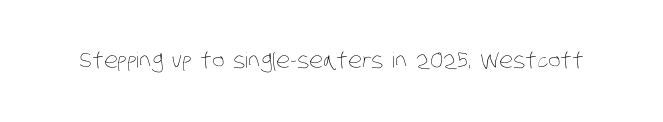
{"bold": "no", "underline": "no", "letter_spacing": "normal", "letter_spacing_em": 0.0, "glyph_px": 21}
